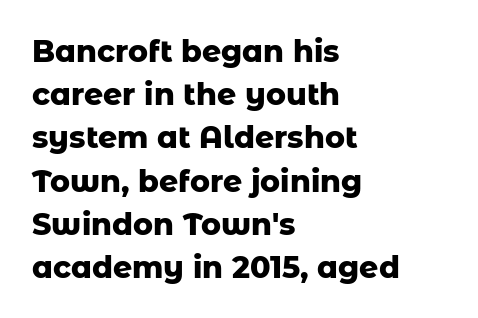
Q: Is the text bold? A: Yes.
Q: Is the text italic (slanted)? A: No, it is upright.
Q: Is the typeface a serif or a sans-serif typeface? A: Sans-serif.
Q: Is the text underlined? A: No.
Q: How is the paragraph aligned? A: Left-aligned.
Q: Is the spacing between letters normal or unusually wide? A: Normal.
Q: Is the spacing between lines tight, normal or loose? A: Normal.
Q: Width (condensed, normal, or wide)? A: Normal.
Q: Stroke contrast? A: Low.
Q: x-height? A: Medium.
Q: Monospaced? A: No.
